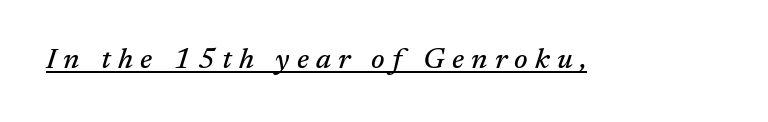
Q: Is the text italic (slanted)? A: Yes, it leans right by about 17 degrees.
Q: Is the typeface a serif or a sans-serif typeface? A: Serif.
Q: Is the text underlined? A: Yes.
Q: Is the spacing between letters normal or unusually wide? A: Unusually wide.
Q: Width (condensed, normal, or wide)? A: Normal.
Q: Stroke contrast? A: Medium.
Q: x-height? A: Medium.
Q: Monospaced? A: No.
